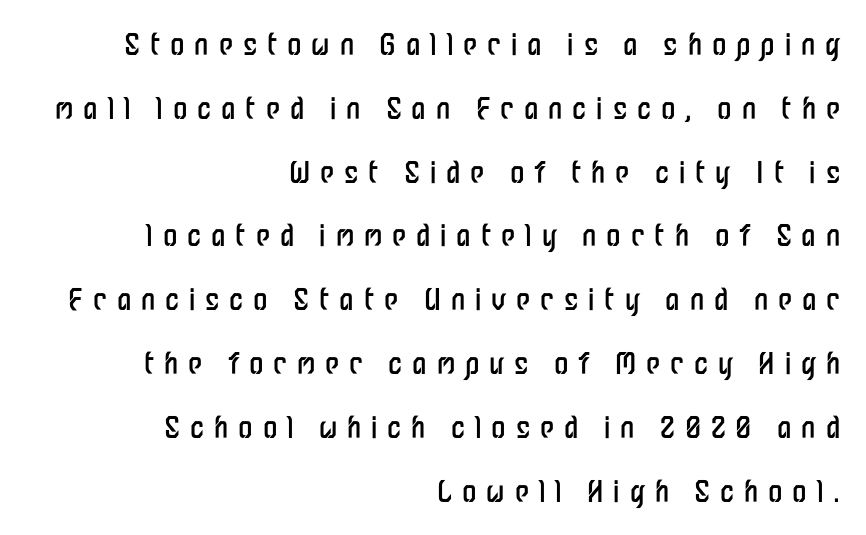
The image shows 29 px regular-weight, condensed sans-serif type, upright; set right-aligned, loose line spacing (2.2x), unusually wide letter spacing (+0.34 em), not underlined; low stroke contrast and a medium x-height.
